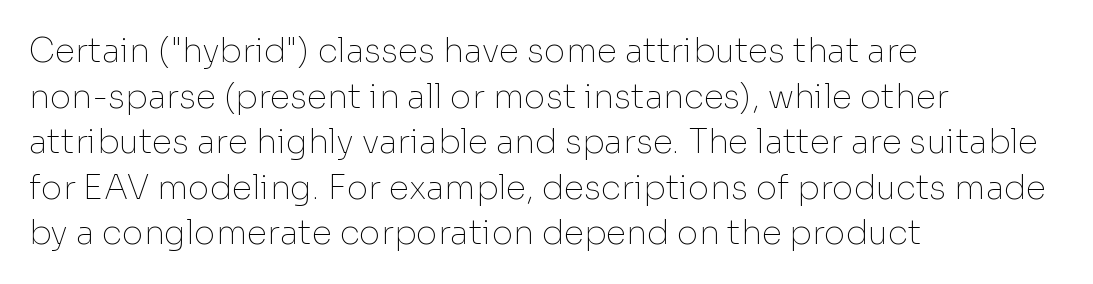
When letters stand straight like this, we call the style roman or upright. A student would call this left alignment; a typographer would say flush left, rag right. A normal amount of white space separates one row of letters from the next. Each letter keeps its own natural width here, so spacing adapts to shape. A clean baseline with only descenders dipping below it. You can tell from the bare stems that sans-serif type was used.
